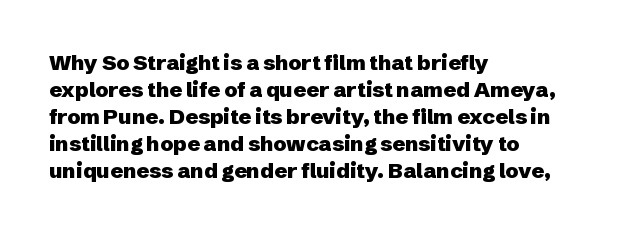
Q: Is the text bold? A: Yes.
Q: Is the text italic (slanted)? A: No, it is upright.
Q: Is the text underlined? A: No.
Q: How is the paragraph aligned? A: Left-aligned.
Q: Is the spacing between letters normal or unusually wide? A: Normal.
Q: Is the spacing between lines tight, normal or loose? A: Normal.
